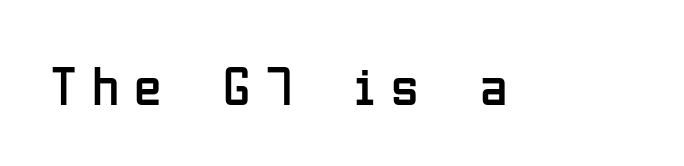
Q: Is the text bold? A: No.
Q: Is the text italic (slanted)? A: No, it is upright.
Q: Is the typeface a serif or a sans-serif typeface? A: Sans-serif.
Q: Is the text underlined? A: No.
Q: Is the spacing between letters normal or unusually wide? A: Unusually wide.
Q: Width (condensed, normal, or wide)? A: Condensed.
Q: Stroke contrast? A: Low.
Q: x-height? A: Medium.
Q: Monospaced? A: No.
